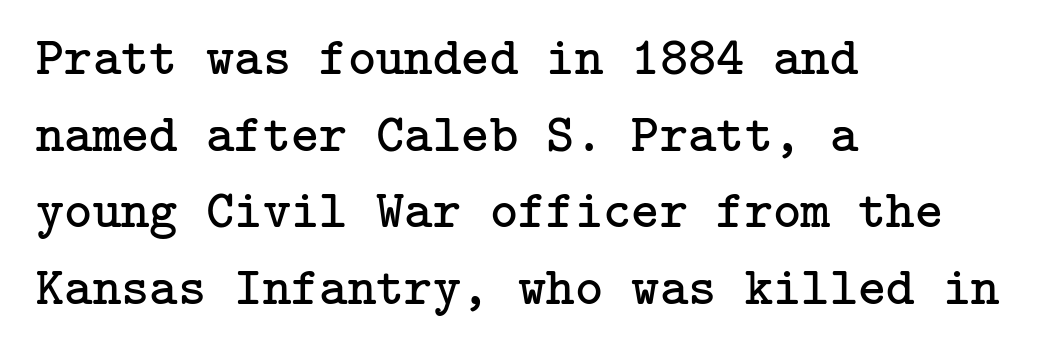
Q: Is the text bold? A: No.
Q: Is the text italic (slanted)? A: No, it is upright.
Q: Is the typeface a serif or a sans-serif typeface? A: Serif.
Q: Is the text underlined? A: No.
Q: How is the paragraph aligned? A: Left-aligned.
Q: Is the spacing between letters normal or unusually wide? A: Normal.
Q: Is the spacing between lines tight, normal or loose? A: Normal.
Q: Width (condensed, normal, or wide)? A: Normal.
Q: Stroke contrast? A: Low.
Q: x-height? A: Medium.
